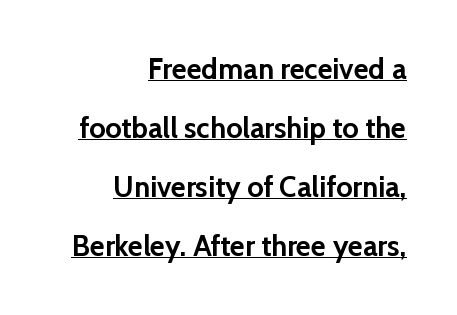
Look at the tracking — it's just the regular setting, nothing added. The glyphs in this specimen are sans serif. If you drew a line through each stem, it would be perfectly vertical. Teacher's note: observe the even right margin — that is flush-right alignment. Weight: bold. Proportional: the letters do not fall into vertical columns.
